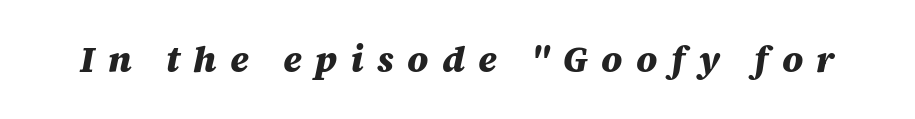
The image shows 36 px heavy type, italic (leaning right); set unusually wide letter spacing (+0.37 em), not underlined; medium stroke contrast and a large x-height.
